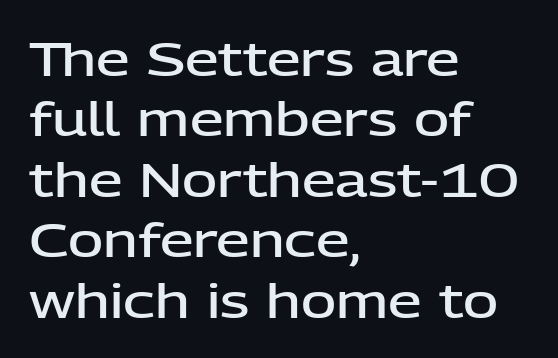
The image shows 48 px semibold sans-serif type, upright; set left-aligned, normal line spacing (1.26x), normal letter spacing, not underlined; low stroke contrast and a medium x-height.
